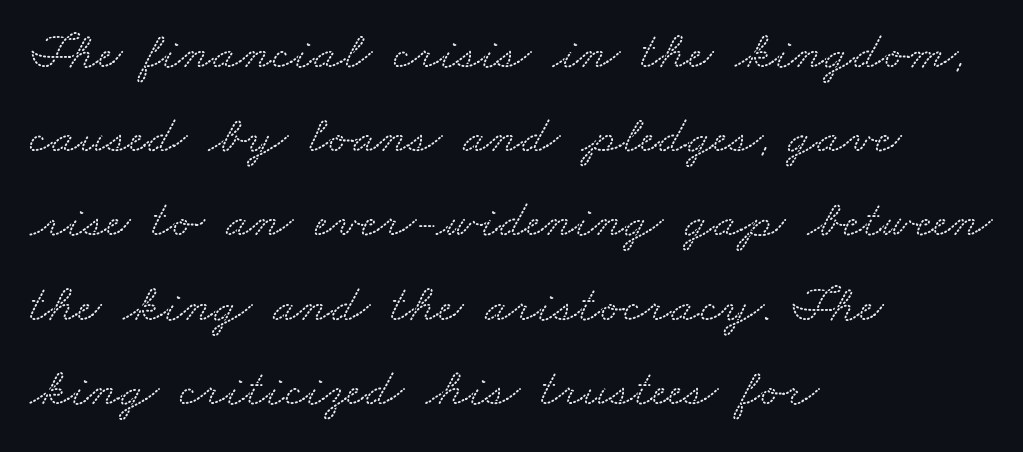
One-word summary of the alignment: left. Proportional: the letters do not fall into vertical columns. Small tapered or slab feet sit at the stroke ends, so this counts as serif. Inter-character spacing is left at the font's built-in metrics. How would I describe the line gaps? Plain and ordinary. Descenders hang freely into open space.
